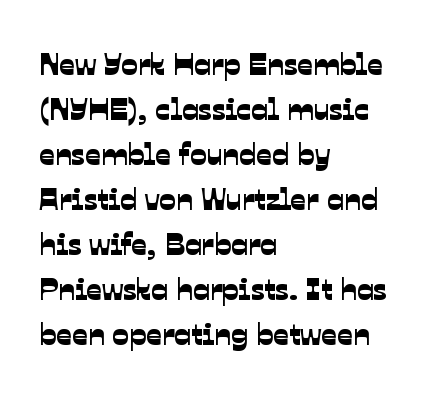
Q: Is the typeface a serif or a sans-serif typeface? A: Sans-serif.
Q: Is the text underlined? A: No.
Q: How is the paragraph aligned? A: Left-aligned.
Q: Is the spacing between letters normal or unusually wide? A: Normal.
Q: Is the spacing between lines tight, normal or loose? A: Normal.
Q: Width (condensed, normal, or wide)? A: Normal.
Q: Stroke contrast? A: Low.
Q: x-height? A: Medium.
Q: Monospaced? A: No.
